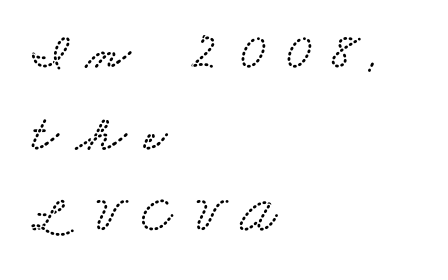
The image shows 51 px wide type; set left-aligned, normal line spacing (1.6x), unusually wide letter spacing (+0.35 em), not underlined; low stroke contrast and a small x-height.
